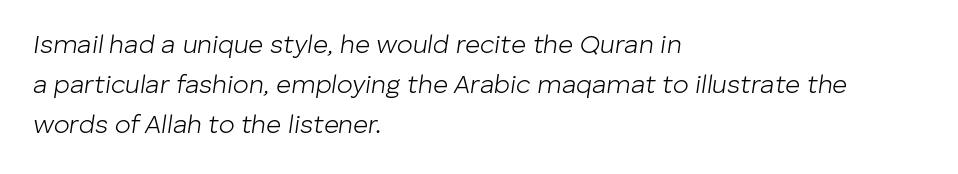
The image shows 26 px text type, italic (leaning right); set left-aligned, normal line spacing (1.54x), normal letter spacing, not underlined.
